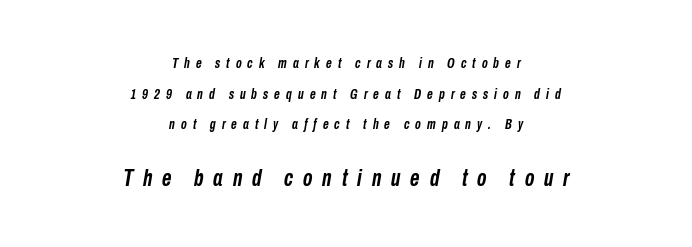
Strong, thick strokes mark this as bold type. Loosely led — the rows are spread out. Horizontal alignment here is central, giving a formal, balanced look. Of the two passages, the one underneath uses the larger point size. If you drew a line through each stem, it would be angled. A typesetter would call this heavily tracked-out type.
